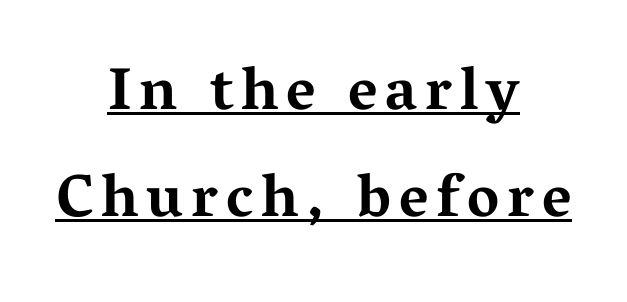
{"serif": "yes", "italic": "no", "bold": "yes", "weight": "bold", "width": "wide", "stroke_contrast": "medium", "x_height": "medium", "monospaced": "no", "underline": "yes", "align": "center", "line_spacing_ratio": 1.78, "glyph_px": 60}
